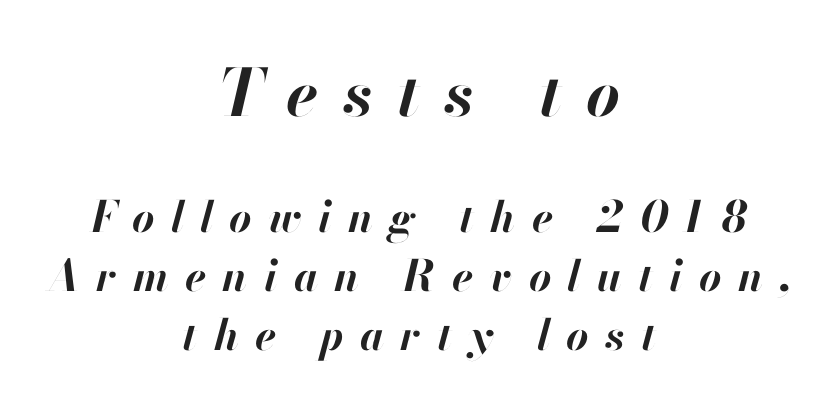
Q: Is the text bold? A: Yes.
Q: Is the text italic (slanted)? A: Yes, it leans right by about 13 degrees.
Q: Is the text underlined? A: No.
Q: How is the paragraph aligned? A: Centered.
Q: Is the spacing between letters normal or unusually wide? A: Unusually wide.
Q: Is the spacing between lines tight, normal or loose? A: Normal.
Q: Which block of text is set in a larger size, the first (top) or the second (bottom)? A: The first (top) one.
Q: Width (condensed, normal, or wide)? A: Normal.
Q: Stroke contrast? A: High.
Q: x-height? A: Small.
Q: Monospaced? A: No.
